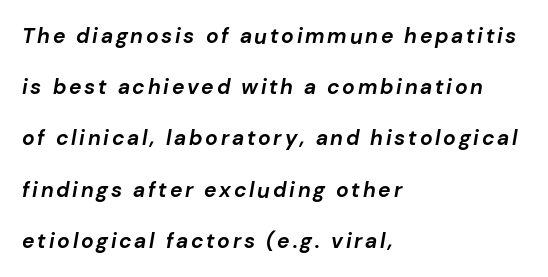
Q: Is the text bold? A: Yes.
Q: Is the text italic (slanted)? A: Yes, it leans right by about 10 degrees.
Q: Is the text underlined? A: No.
Q: How is the paragraph aligned? A: Left-aligned.
Q: Is the spacing between lines tight, normal or loose? A: Loose.
